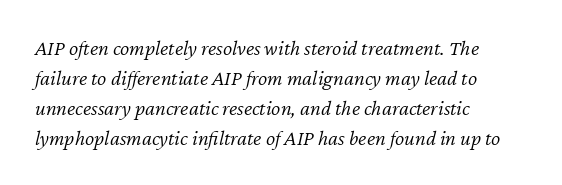
{"italic": "yes", "lean": "right", "slant_degrees": 12, "bold": "no", "underline": "no", "align": "left", "line_spacing": "normal", "line_spacing_ratio": 1.36, "letter_spacing": "normal", "letter_spacing_em": 0.0, "glyph_px": 22}
